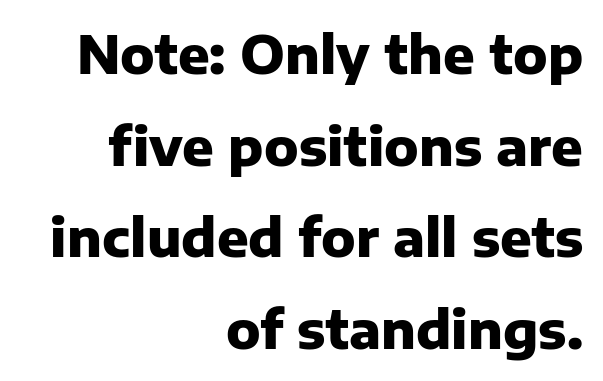
{"serif": "no", "italic": "no", "bold": "yes", "weight": "heavy", "width": "normal", "stroke_contrast": "low", "x_height": "medium", "monospaced": "no", "underline": "no", "align": "right", "line_spacing_ratio": 1.76, "letter_spacing": "normal", "letter_spacing_em": 0.0, "glyph_px": 52}
